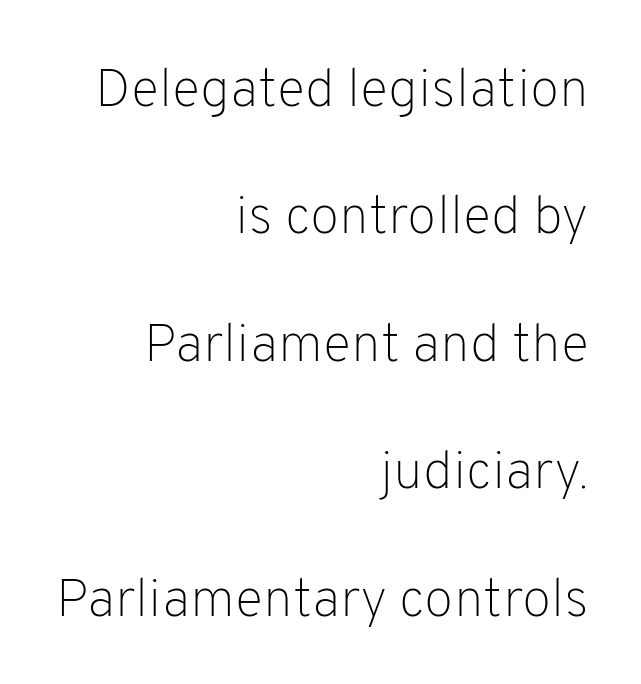
Does the copy run flush right? Yes — the right margin is perfectly even. A typesetter would call this leading open, well beyond the default. The letters stand straight up with perfectly vertical stems. The text was rendered using a sans face with plain stroke endings. Vertical stems look standard width or narrower in stroke. Only glyphs here, with clear space below each row.
